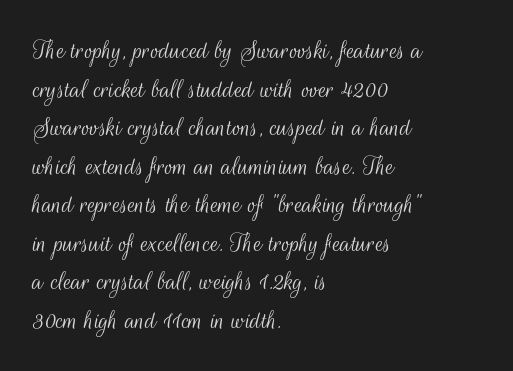
Counters stay open thanks to moderate or lighter strokes. Normally led — the rows are evenly, conventionally spaced. The face used here is a sans, in the tradition of grotesques and geometrics. Each line starts at the same left margin while the right side varies. Spacing verdict: proportional, widths tailored to each character.
